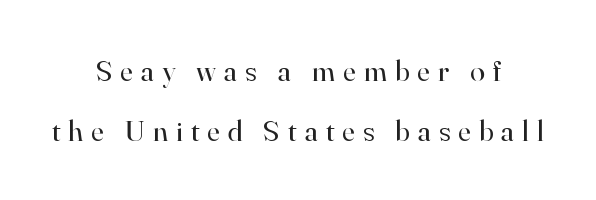
{"serif": "yes", "italic": "no", "bold": "no", "weight": "regular", "width": "normal", "stroke_contrast": "high", "x_height": "small", "monospaced": "no", "underline": "no", "align": "center", "line_spacing": "loose", "line_spacing_ratio": 2.0, "letter_spacing": "wide", "letter_spacing_em": 0.27, "glyph_px": 30}
